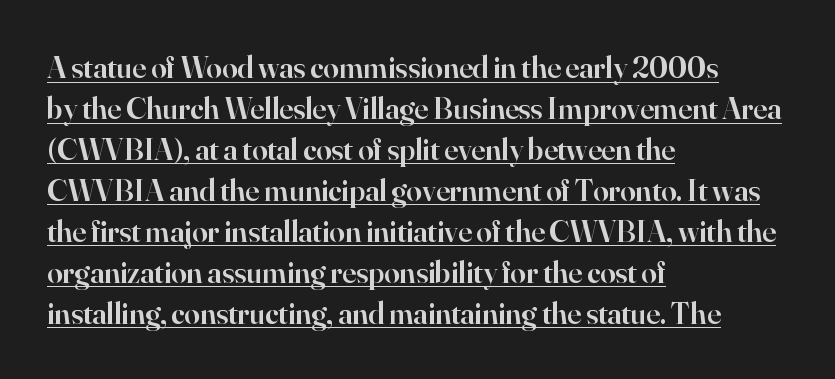
{"serif": "yes", "italic": "no", "bold": "semi", "weight": "semibold", "width": "normal", "stroke_contrast": "high", "x_height": "small", "monospaced": "no", "underline": "yes", "align": "left", "line_spacing": "normal", "line_spacing_ratio": 1.32, "letter_spacing": "normal", "letter_spacing_em": 0.0, "glyph_px": 31}
